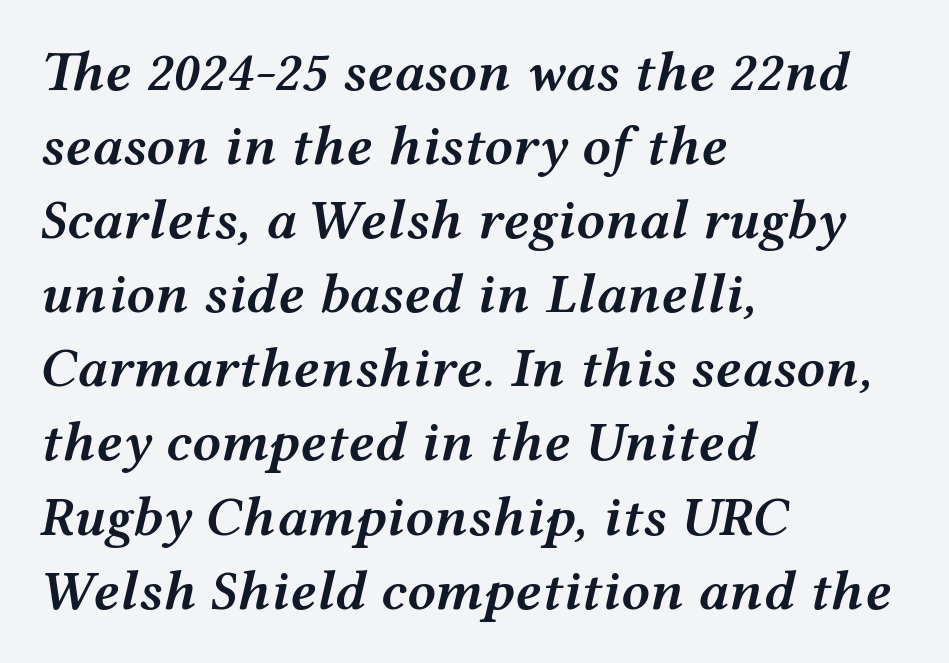
Q: Is the text bold? A: Semi-bold.
Q: Is the text italic (slanted)? A: Yes, it leans right by about 12 degrees.
Q: Is the text underlined? A: No.
Q: How is the paragraph aligned? A: Left-aligned.
Q: Is the spacing between letters normal or unusually wide? A: Normal.
Q: Is the spacing between lines tight, normal or loose? A: Normal.
Q: Width (condensed, normal, or wide)? A: Wide.
Q: Stroke contrast? A: Medium.
Q: x-height? A: Medium.
Q: Monospaced? A: No.
